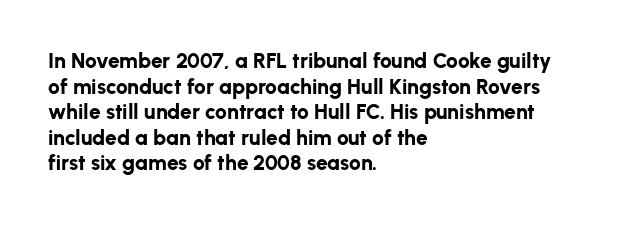
Q: Is the text bold? A: Yes.
Q: Is the text italic (slanted)? A: No, it is upright.
Q: Is the text underlined? A: No.
Q: How is the paragraph aligned? A: Left-aligned.
Q: Is the spacing between letters normal or unusually wide? A: Normal.
